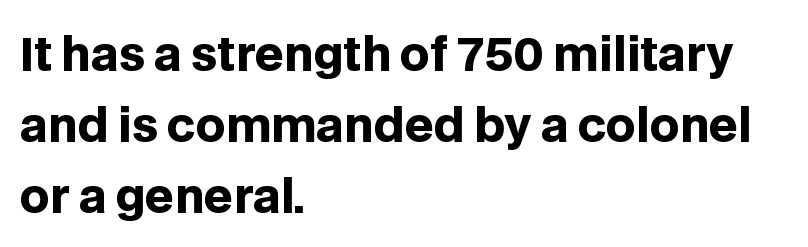
These lines are set flush left with a ragged right edge. Vertical strokes here are truly vertical. You could call the tracking neutral — neither tight nor loose. You can tell from the bare stems that sans-serif type was used. Regular leading.
